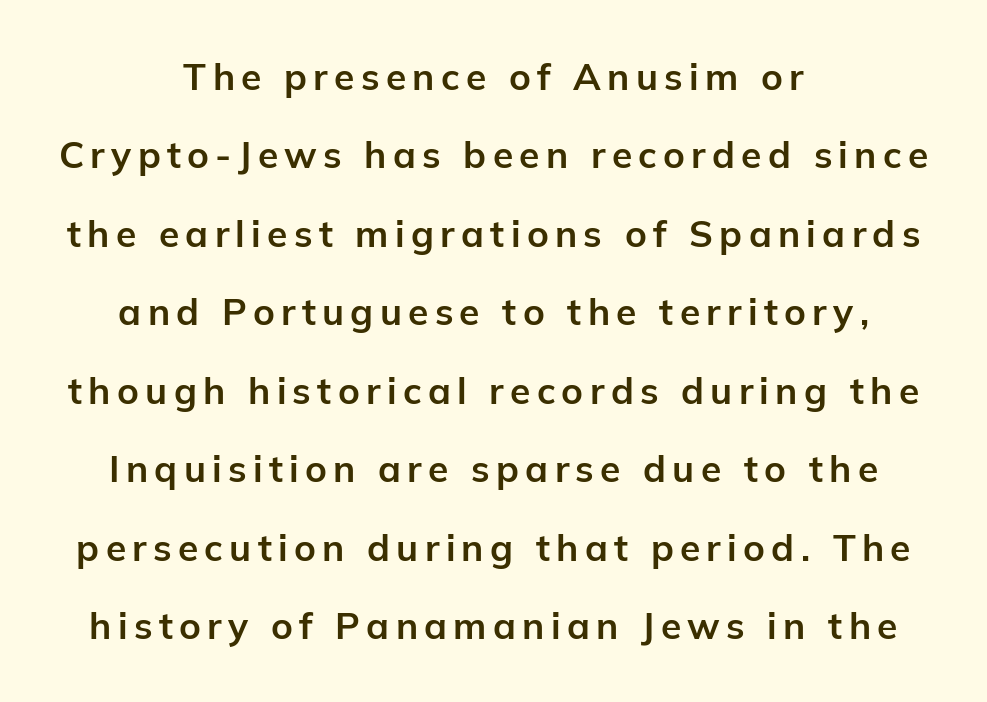
Q: Is the text bold? A: Yes.
Q: Is the text italic (slanted)? A: No, it is upright.
Q: Is the typeface a serif or a sans-serif typeface? A: Sans-serif.
Q: Is the text underlined? A: No.
Q: How is the paragraph aligned? A: Centered.
Q: Is the spacing between lines tight, normal or loose? A: Loose.
Q: Width (condensed, normal, or wide)? A: Normal.
Q: Stroke contrast? A: Low.
Q: x-height? A: Medium.
Q: Monospaced? A: No.
